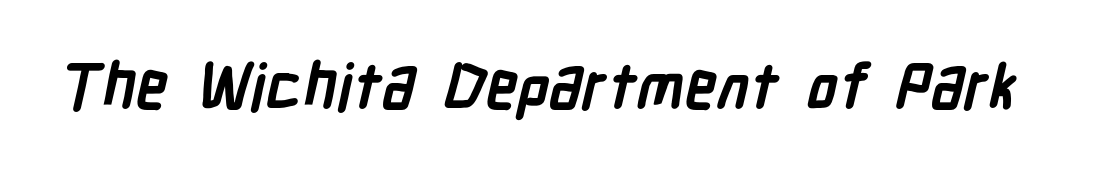
{"serif": "no", "bold": "yes", "weight": "semibold", "width": "condensed", "stroke_contrast": "low", "x_height": "medium", "monospaced": "no", "underline": "no", "letter_spacing": "normal", "letter_spacing_em": 0.0, "glyph_px": 63}
